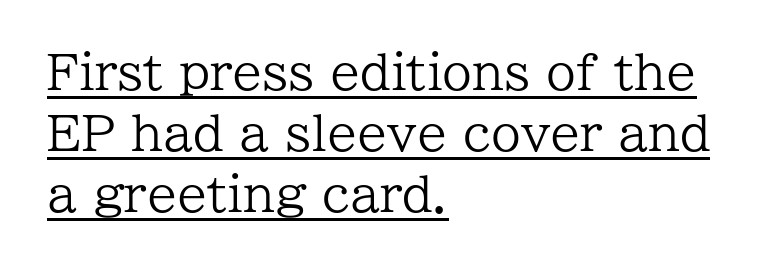
Q: Is the text bold? A: No.
Q: Is the text italic (slanted)? A: No, it is upright.
Q: Is the typeface a serif or a sans-serif typeface? A: Serif.
Q: Is the text underlined? A: Yes.
Q: How is the paragraph aligned? A: Left-aligned.
Q: Is the spacing between letters normal or unusually wide? A: Normal.
Q: Is the spacing between lines tight, normal or loose? A: Normal.
Q: Width (condensed, normal, or wide)? A: Normal.
Q: Stroke contrast? A: Low.
Q: x-height? A: Medium.
Q: Monospaced? A: No.
